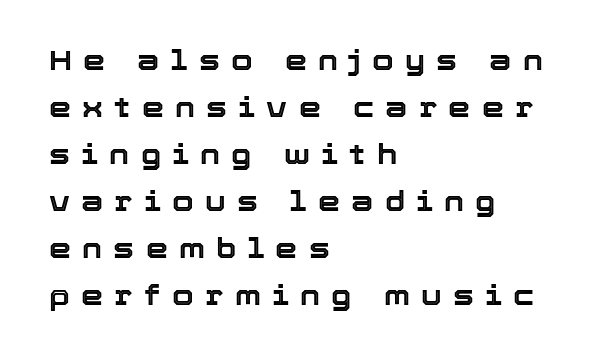
Italic: no, the glyphs are upright roman. The line-height multiplier appears to be the usual default. Tracking here is generous; glyphs stand well apart from one another. Glance below the letters and you will spot only blank space. The paragraph shown leans on its left margin. Note the varied advance widths — an 'i' is clearly narrower than an 'm'.
